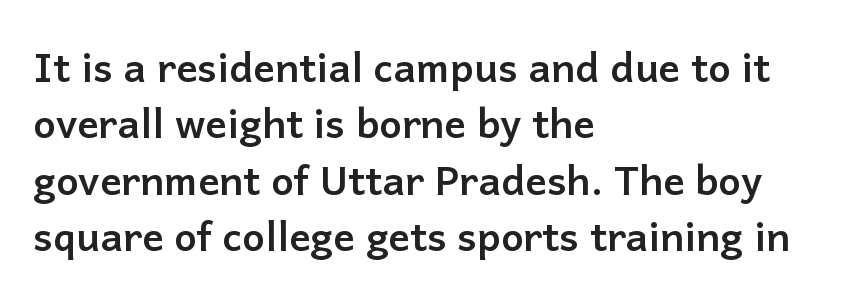
The image shows 40 px semibold sans-serif type, upright; set left-aligned, normal line spacing (1.41x), normal letter spacing, not underlined; low stroke contrast and a medium x-height.
